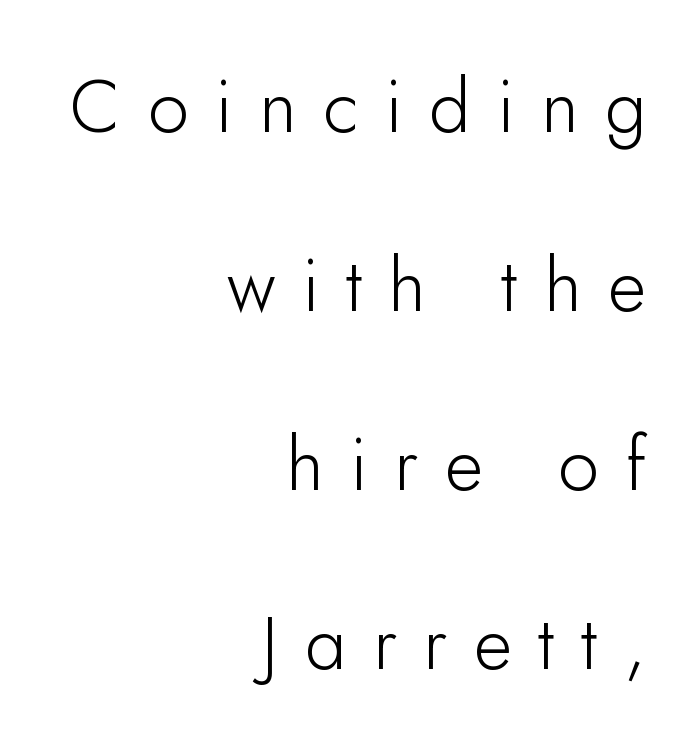
The image shows 74 px light sans-serif type, upright; set right-aligned, loose line spacing (2.42x), unusually wide letter spacing (+0.36 em), not underlined; low stroke contrast and a small x-height.
